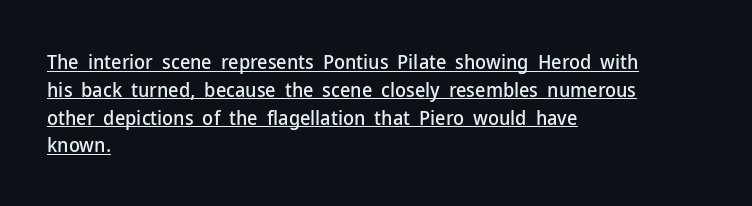
{"italic": "no", "underline": "yes", "align": "left", "line_spacing": "normal", "line_spacing_ratio": 1.39, "letter_spacing": "normal", "letter_spacing_em": 0.0, "glyph_px": 20}
